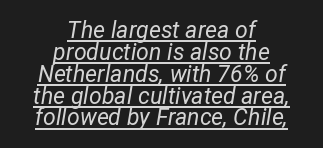
The image shows 23 px text type, italic (leaning right); set centered, tight line spacing (0.95x), normal letter spacing, underlined.
